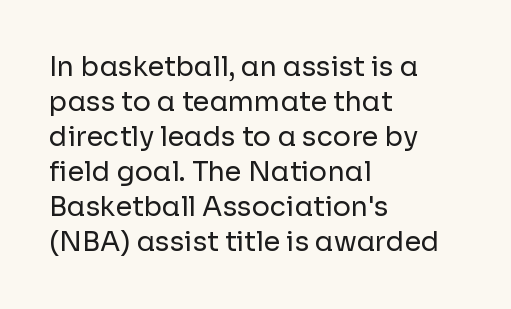
{"italic": "no", "bold": "no", "underline": "no", "align": "left", "line_spacing": "normal", "line_spacing_ratio": 1.3, "letter_spacing": "normal", "letter_spacing_em": 0.0, "glyph_px": 27}
